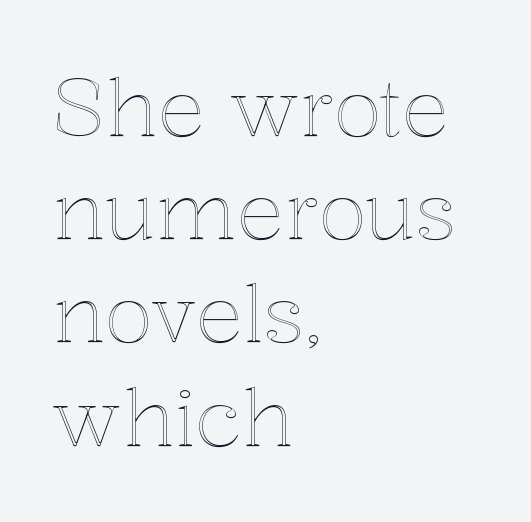
The image shows 80 px text type, upright; set left-aligned, normal line spacing (1.29x), normal letter spacing, not underlined; a medium x-height.
